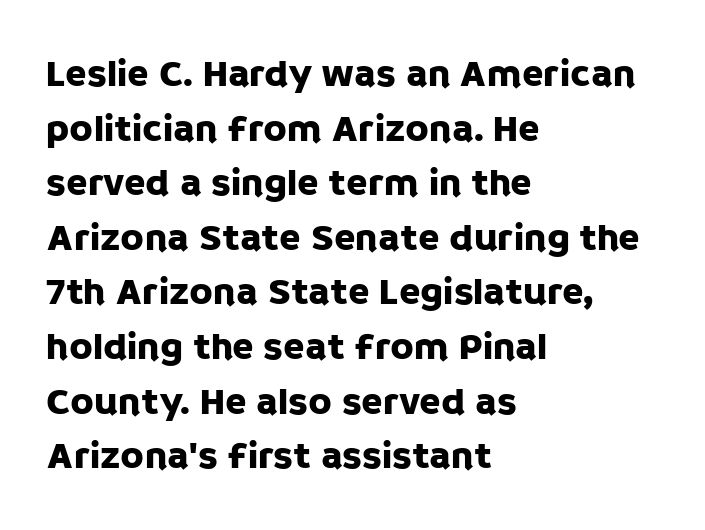
The image shows 39 px sans-serif type, upright; set left-aligned, normal line spacing (1.4x), normal letter spacing, not underlined; low stroke contrast and a large x-height.
